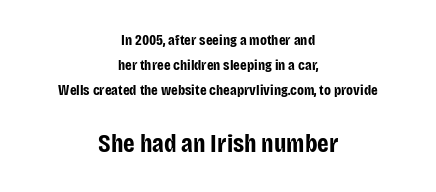
Q: Is the text bold? A: Yes.
Q: Is the text italic (slanted)? A: No, it is upright.
Q: Is the text underlined? A: No.
Q: How is the paragraph aligned? A: Centered.
Q: Is the spacing between letters normal or unusually wide? A: Normal.
Q: Is the spacing between lines tight, normal or loose? A: Normal.
Q: Which block of text is set in a larger size, the first (top) or the second (bottom)? A: The second (bottom) one.
